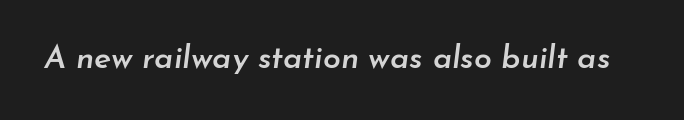
Rendered with sloped, italic letterforms. The rendering uses natural spacing where letterforms have individual widths. The typesetting leans somewhat heavy: a semibold. Default kerning and tracking; the words read as compact shapes.
